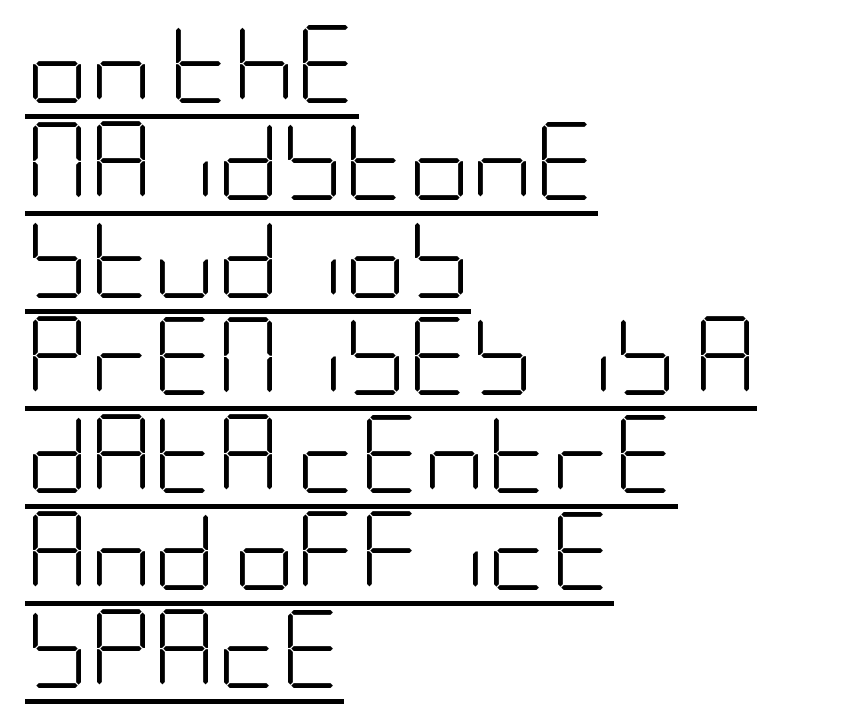
Is this a heavy cut? Hardly; it is regular or lighter. The lines in this sample share a left origin and differ only in where they stop. Between one letter and the next there's only the usual sliver of space. The rendering shows plain stroke endings on the letterforms — a sans-serif design. Is there much room between lines? A standard amount, neither cramped nor airy. Tall strokes in this sample are plumb rather than angled.
